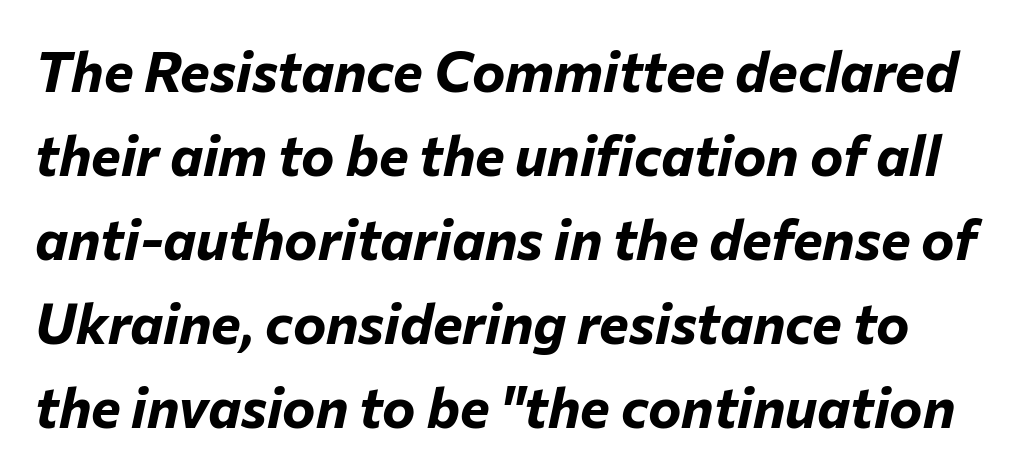
Q: Is the text bold? A: Yes.
Q: Is the text italic (slanted)? A: Yes, it leans right by about 12 degrees.
Q: Is the text underlined? A: No.
Q: Is the spacing between letters normal or unusually wide? A: Normal.
Q: Is the spacing between lines tight, normal or loose? A: Normal.
Q: Width (condensed, normal, or wide)? A: Normal.
Q: Stroke contrast? A: Low.
Q: x-height? A: Medium.
Q: Monospaced? A: No.
